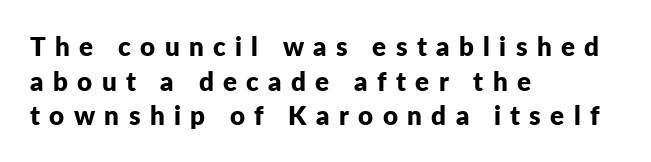
{"italic": "no", "bold": "yes", "underline": "no", "align": "left", "line_spacing": "normal", "line_spacing_ratio": 1.33, "letter_spacing": "wide", "letter_spacing_em": 0.36, "glyph_px": 26}
